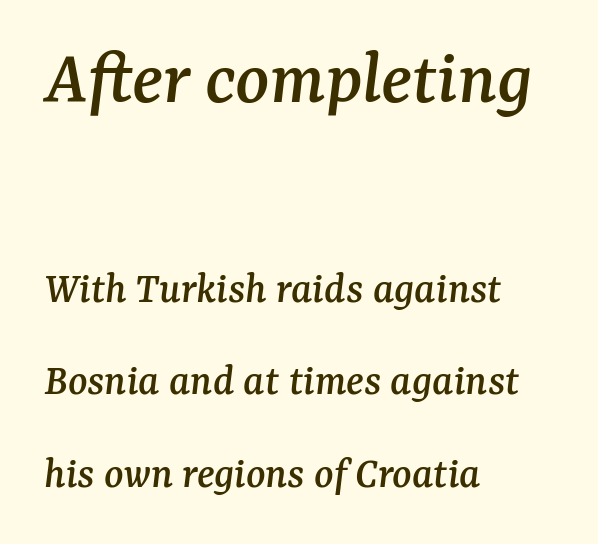
{"serif": "yes", "italic": "yes", "lean": "right", "slant_degrees": 7, "width": "normal", "stroke_contrast": "medium", "x_height": "medium", "monospaced": "no", "underline": "no", "align": "left", "line_spacing": "loose", "line_spacing_ratio": 2.05, "letter_spacing": "normal", "letter_spacing_em": 0.0, "larger_block": "first", "size_ratio": 1.76, "glyph_px": 79}
